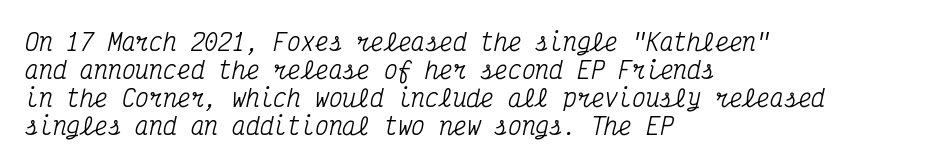
The image shows 23 px text type, italic (leaning right); set left-aligned, line spacing 1.22x, normal letter spacing, not underlined.
